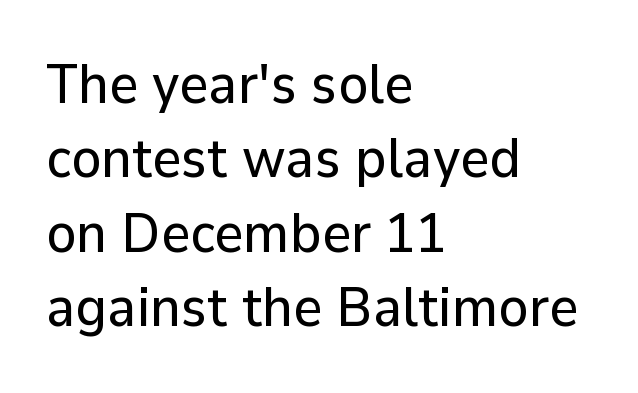
The image shows 56 px sans-serif type, upright; set left-aligned, normal line spacing (1.33x), normal letter spacing, not underlined; low stroke contrast and a medium x-height.
